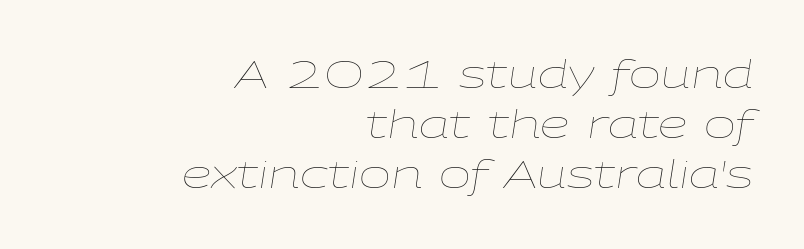
The passage shown is typed in a proportional face where columns would drift. Where is the straight margin? On the right. The face used here is rendered with its standard letterfit. It's the slanting kind of type. This sample keeps an unexceptional amount of space between lines.
